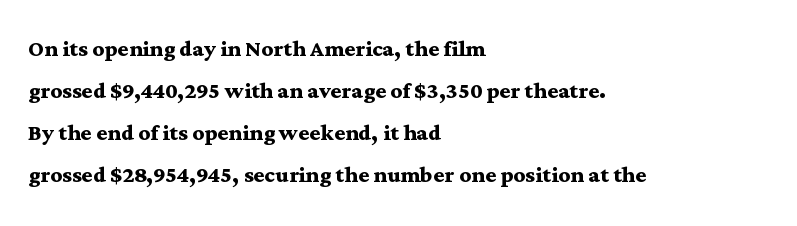
The image shows 29 px semibold, wide serif type, upright; set left-aligned, normal line spacing (1.45x), normal letter spacing, not underlined; medium stroke contrast and a medium x-height.
